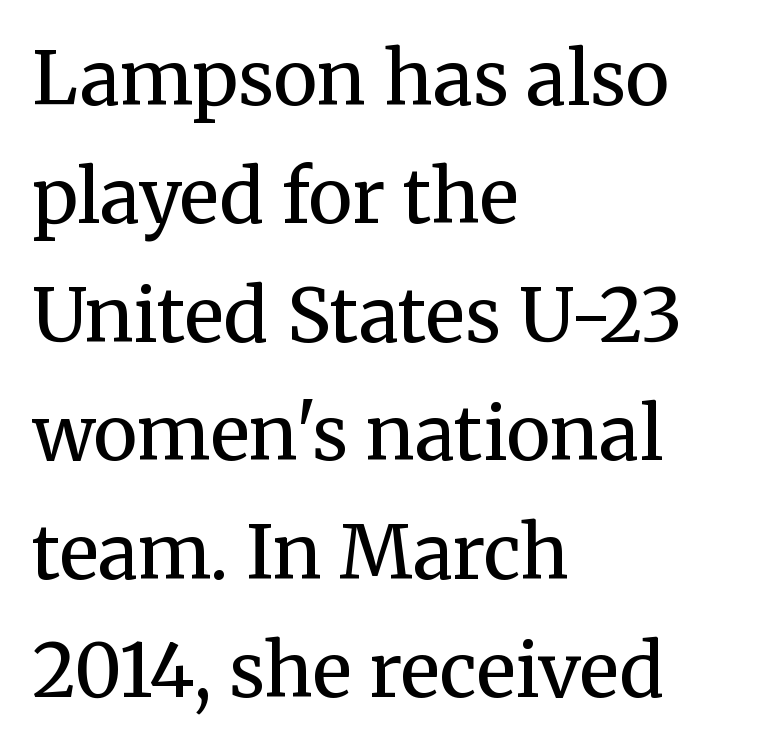
The image shows 74 px regular-weight serif type, upright; set left-aligned, normal line spacing (1.6x), normal letter spacing, not underlined; medium stroke contrast and a medium x-height.
